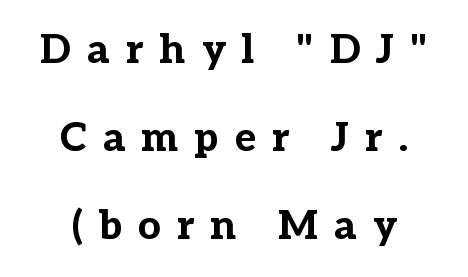
The image shows 40 px bold serif type, upright; set centered, loose line spacing (2.2x), unusually wide letter spacing (+0.4 em), not underlined; low stroke contrast and a medium x-height.
